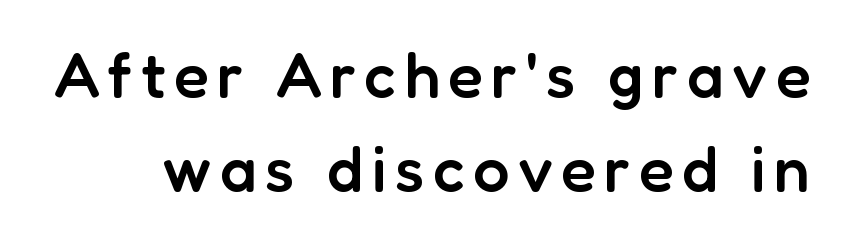
Q: Is the text bold? A: Semi-bold.
Q: Is the text italic (slanted)? A: No, it is upright.
Q: Is the typeface a serif or a sans-serif typeface? A: Sans-serif.
Q: Is the text underlined? A: No.
Q: Is the spacing between lines tight, normal or loose? A: Normal.
Q: Width (condensed, normal, or wide)? A: Normal.
Q: Stroke contrast? A: Low.
Q: x-height? A: Medium.
Q: Monospaced? A: No.
